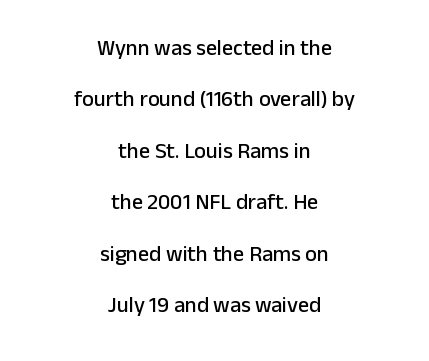
Compared with typical body copy, the letter spacing here is the same. Beneath every word, the page is bare. The lines in this sample share a center point and differ in where they start and stop. Regarding leading, the lines here are spaced well apart. This sample uses an upright cut, with every glyph sitting square on the baseline.
